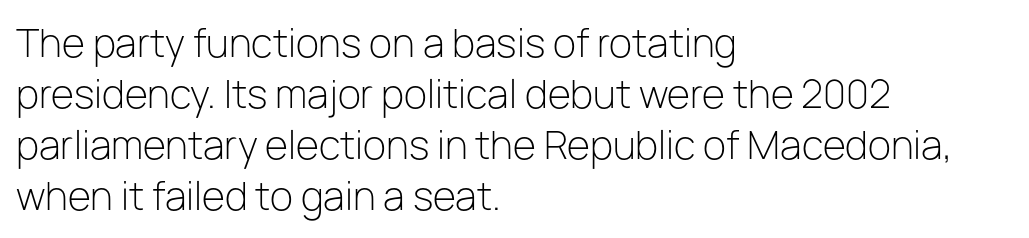
Q: Is the text bold? A: No.
Q: Is the text italic (slanted)? A: No, it is upright.
Q: Is the typeface a serif or a sans-serif typeface? A: Sans-serif.
Q: Is the text underlined? A: No.
Q: How is the paragraph aligned? A: Left-aligned.
Q: Is the spacing between letters normal or unusually wide? A: Normal.
Q: Is the spacing between lines tight, normal or loose? A: Normal.
Q: Width (condensed, normal, or wide)? A: Normal.
Q: Stroke contrast? A: Low.
Q: x-height? A: Medium.
Q: Monospaced? A: No.
